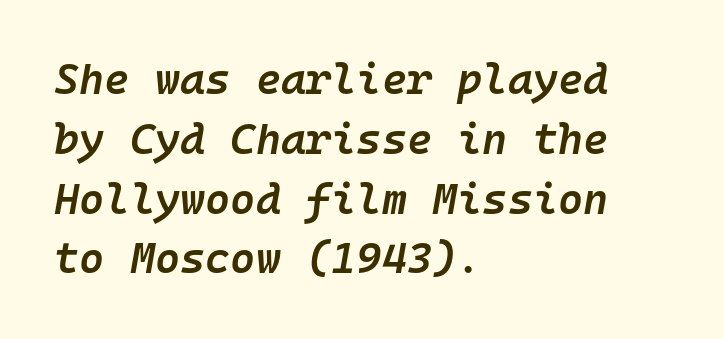
{"italic": "yes", "lean": "right", "slant_degrees": 10, "bold": "semi", "weight": "semibold", "width": "normal", "stroke_contrast": "low", "x_height": "medium", "monospaced": "yes", "underline": "no", "align": "left", "line_spacing": "normal", "line_spacing_ratio": 1.39, "letter_spacing": "normal", "letter_spacing_em": 0.0, "glyph_px": 43}
